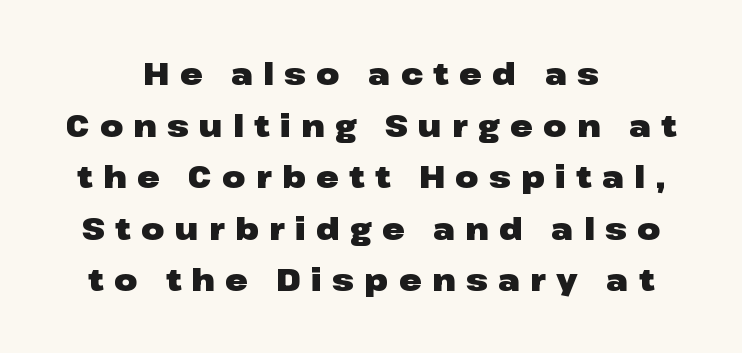
{"serif": "no", "italic": "no", "bold": "yes", "weight": "heavy", "width": "wide", "stroke_contrast": "low", "x_height": "medium", "monospaced": "no", "underline": "no", "align": "center", "line_spacing_ratio": 1.72, "letter_spacing": "wide", "letter_spacing_em": 0.35, "glyph_px": 30}
